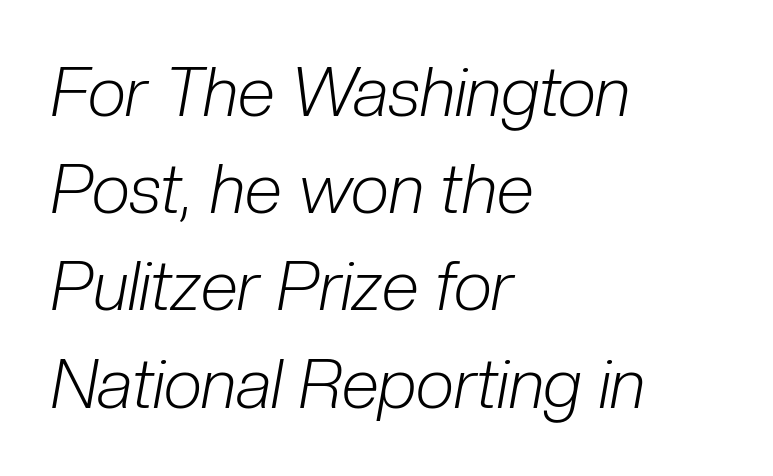
The text carries the slant typical of an italic or oblique font. The letters advance in unequal steps, a hallmark of proportional type. The type is set solid horizontally, with unmodified tracking. A bare baseline throughout the passage.
